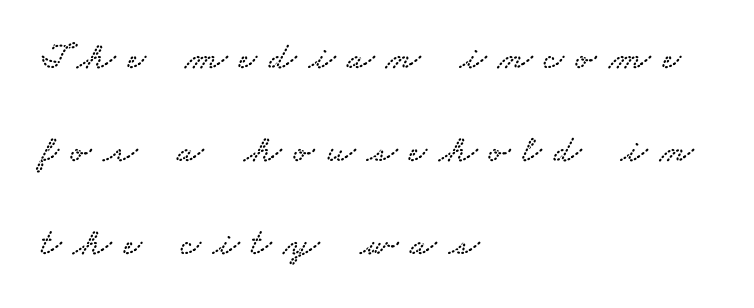
A clean baseline with only descenders dipping below it. Short note: letters widely spaced. The passage is arranged the way most books set body copy — flush left.
